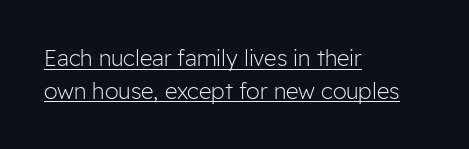
The image shows 22 px text type, upright; set left-aligned, normal line spacing (1.49x), normal letter spacing, underlined.
